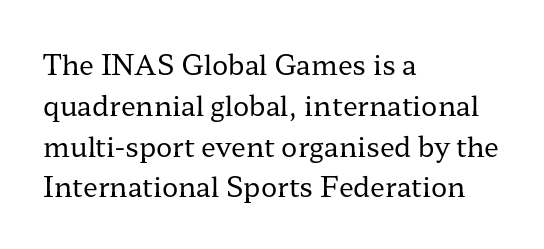
Q: Is the text bold? A: No.
Q: Is the text italic (slanted)? A: No, it is upright.
Q: Is the text underlined? A: No.
Q: How is the paragraph aligned? A: Left-aligned.
Q: Is the spacing between letters normal or unusually wide? A: Normal.
Q: Is the spacing between lines tight, normal or loose? A: Normal.
